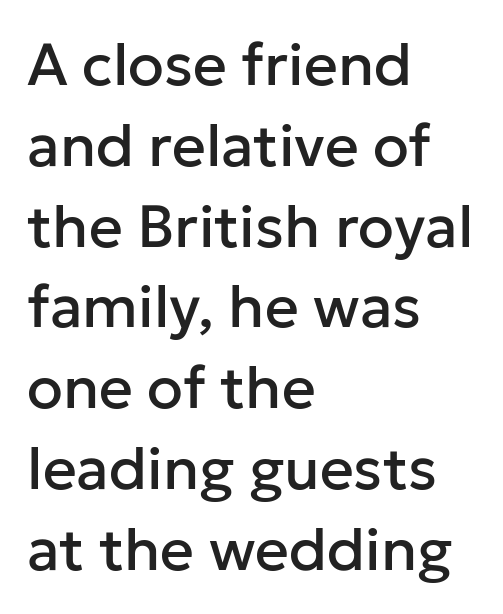
Q: Is the text italic (slanted)? A: No, it is upright.
Q: Is the typeface a serif or a sans-serif typeface? A: Sans-serif.
Q: Is the text underlined? A: No.
Q: How is the paragraph aligned? A: Left-aligned.
Q: Is the spacing between letters normal or unusually wide? A: Normal.
Q: Is the spacing between lines tight, normal or loose? A: Normal.
Q: Width (condensed, normal, or wide)? A: Normal.
Q: Stroke contrast? A: Low.
Q: x-height? A: Medium.
Q: Monospaced? A: No.
